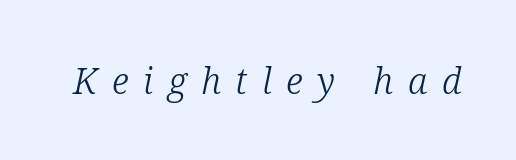
{"serif": "yes", "italic": "yes", "lean": "right", "slant_degrees": 12, "bold": "no", "weight": "light", "width": "normal", "stroke_contrast": "low", "x_height": "medium", "monospaced": "no", "underline": "no", "letter_spacing": "wide", "letter_spacing_em": 0.4, "glyph_px": 36}
